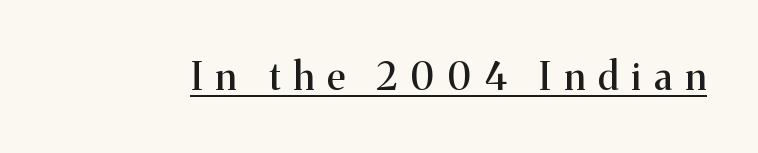
{"serif": "yes", "italic": "no", "width": "normal", "stroke_contrast": "medium", "x_height": "medium", "monospaced": "no", "underline": "yes", "letter_spacing": "wide", "letter_spacing_em": 0.35, "glyph_px": 38}
